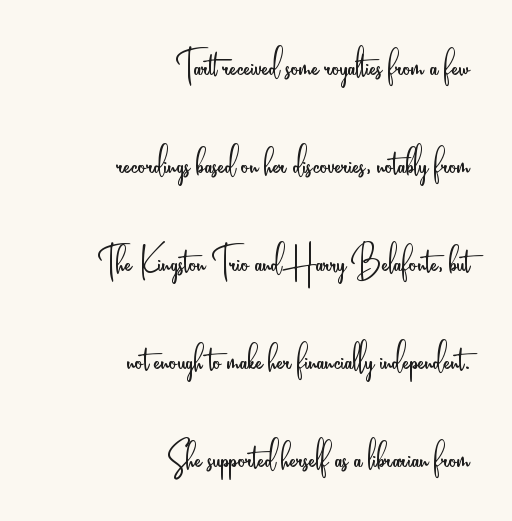
The image shows 48 px light, condensed sans-serif type; set right-aligned, loose line spacing (2.04x), normal letter spacing, not underlined; low stroke contrast and a small x-height.
